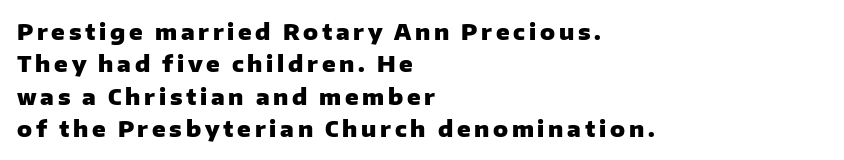
Q: Is the text bold? A: Yes.
Q: Is the text italic (slanted)? A: No, it is upright.
Q: Is the text underlined? A: No.
Q: How is the paragraph aligned? A: Left-aligned.
Q: Is the spacing between lines tight, normal or loose? A: Normal.
